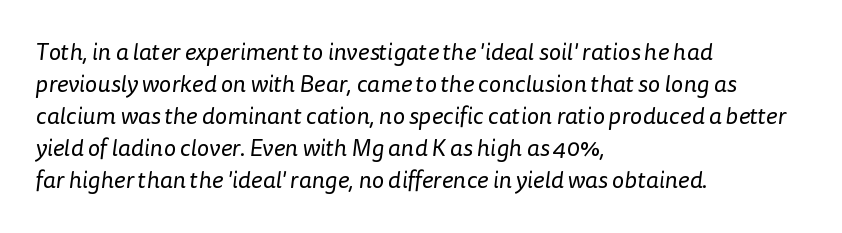
The image shows 24 px text type; set left-aligned, normal line spacing (1.33x), normal letter spacing, not underlined.
